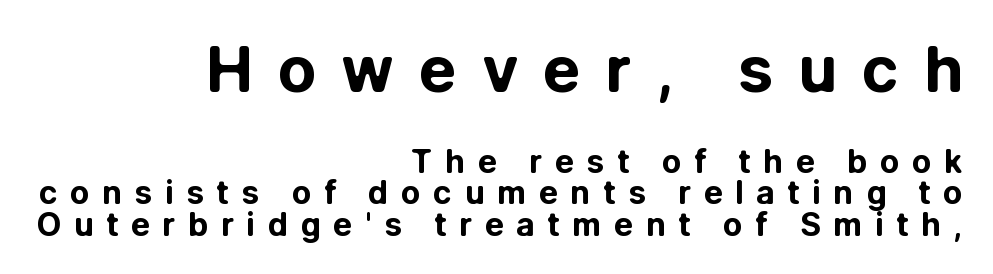
Q: Is the text bold? A: Yes.
Q: Is the text italic (slanted)? A: No, it is upright.
Q: Is the typeface a serif or a sans-serif typeface? A: Sans-serif.
Q: Is the text underlined? A: No.
Q: How is the paragraph aligned? A: Right-aligned.
Q: Is the spacing between letters normal or unusually wide? A: Unusually wide.
Q: Is the spacing between lines tight, normal or loose? A: Tight.
Q: Which block of text is set in a larger size, the first (top) or the second (bottom)? A: The first (top) one.
Q: Width (condensed, normal, or wide)? A: Normal.
Q: Stroke contrast? A: Low.
Q: x-height? A: Medium.
Q: Monospaced? A: No.
